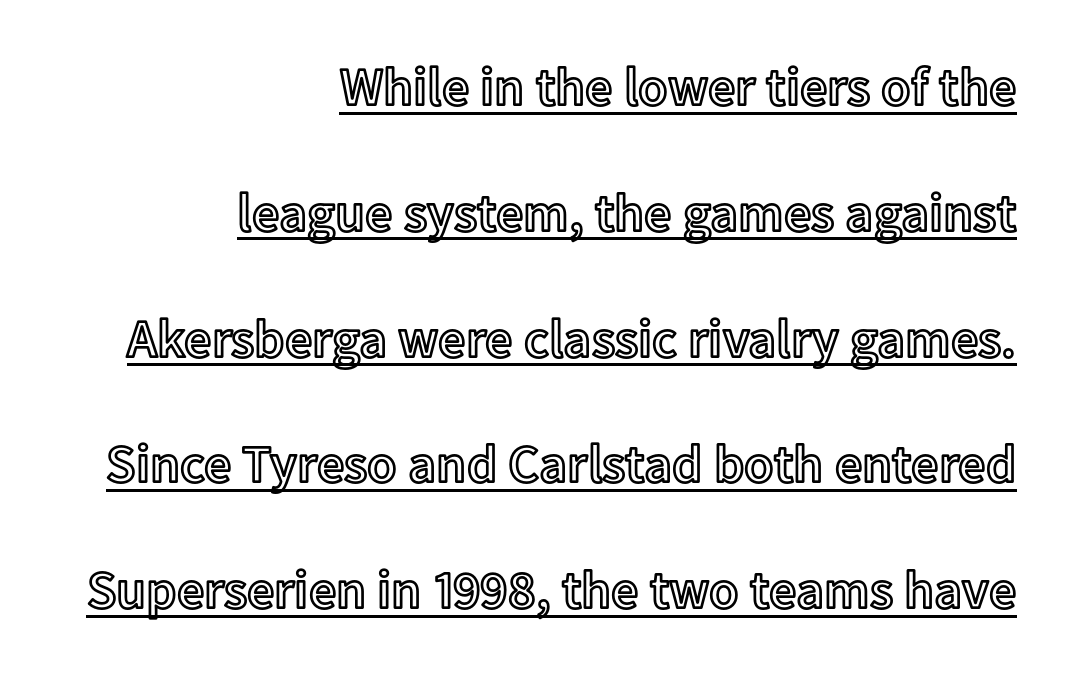
Line endings align vertically; line beginnings do not. The passage shown has conventional tracking throughout. The lines are spread far apart with generous leading. Looks like regular typesetting: each glyph gets only the width it needs. This is roman type, the default non-slanted kind. These characters rest on top of a visible drawn line.
